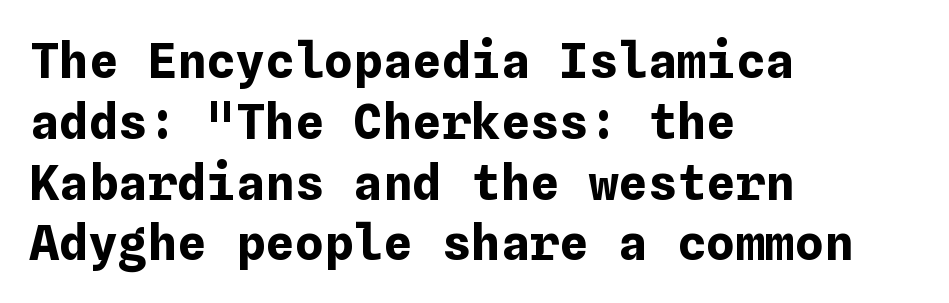
Each glyph is drawn with heavy, bold strokes. Rendered with straight, roman letterforms. The foot of each line stays bare and open. Short and long lines alike share a common starting point at left.
